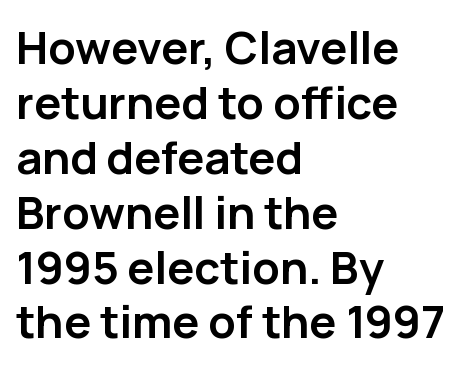
The image shows 45 px semibold sans-serif type, upright; set left-aligned, line spacing 1.22x, normal letter spacing, not underlined; low stroke contrast and a medium x-height.
